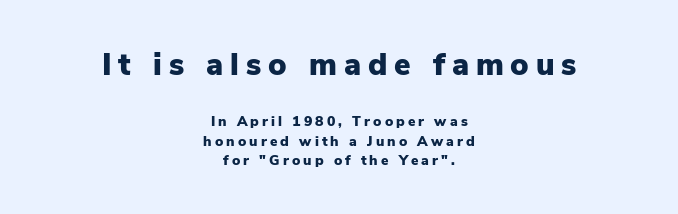
The image shows 31 px heavy sans-serif type, upright; set centered, normal line spacing (1.4x), unusually wide letter spacing (+0.22 em), not underlined; the first (top) block is 2.21x larger; low stroke contrast and a medium x-height.
